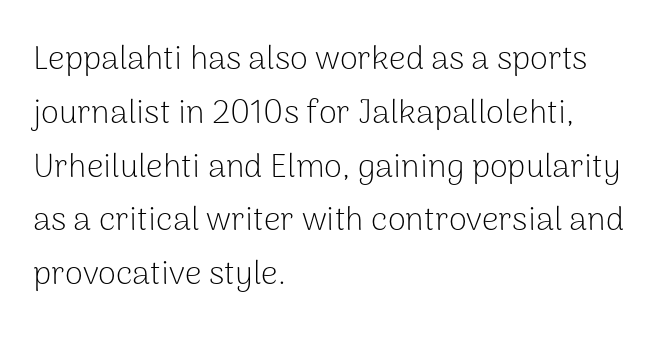
This sample uses an upright cut, with every glyph sitting square on the baseline. Lines of text with bare space underneath. Stroke mass is kept to a normal reading level or below. Quick note: interline space is typical. One-word summary of the alignment: left.
